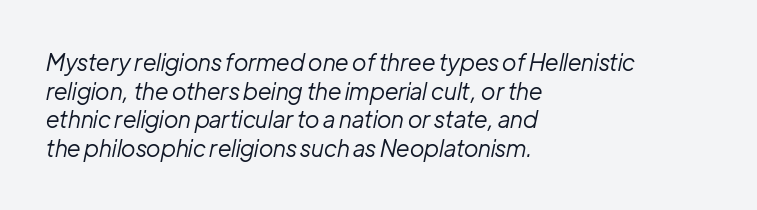
Q: Is the text bold? A: No.
Q: Is the text italic (slanted)? A: Yes, it leans right by about 12 degrees.
Q: Is the text underlined? A: No.
Q: How is the paragraph aligned? A: Left-aligned.
Q: Is the spacing between letters normal or unusually wide? A: Normal.
Q: Is the spacing between lines tight, normal or loose? A: Normal.
